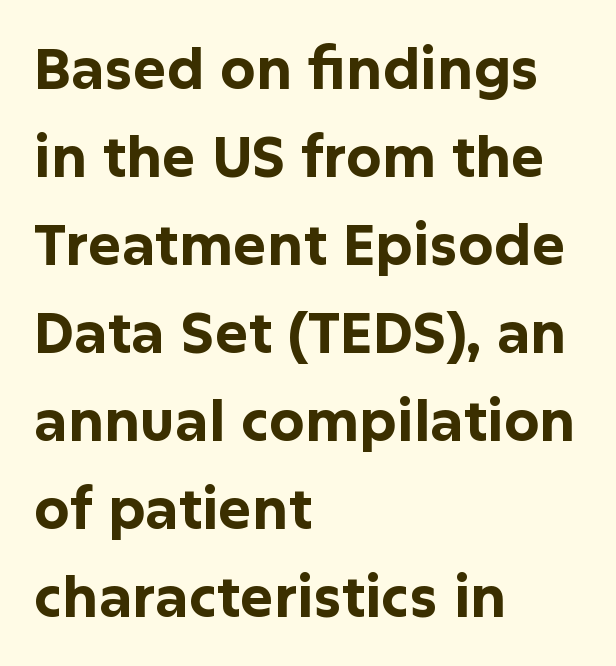
Q: Is the text bold? A: Yes.
Q: Is the text italic (slanted)? A: No, it is upright.
Q: Is the typeface a serif or a sans-serif typeface? A: Sans-serif.
Q: Is the text underlined? A: No.
Q: How is the paragraph aligned? A: Left-aligned.
Q: Is the spacing between letters normal or unusually wide? A: Normal.
Q: Is the spacing between lines tight, normal or loose? A: Normal.
Q: Width (condensed, normal, or wide)? A: Normal.
Q: Stroke contrast? A: Low.
Q: x-height? A: Medium.
Q: Monospaced? A: No.
